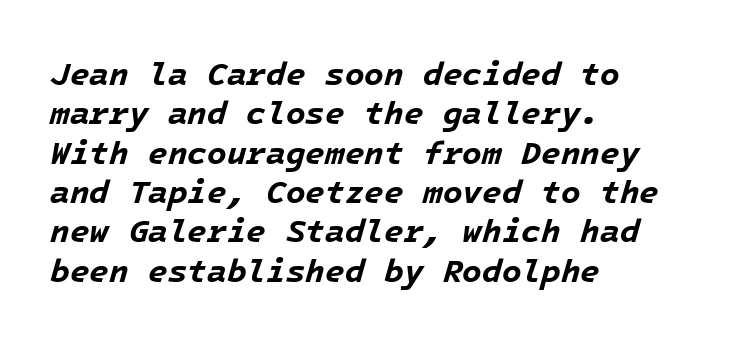
{"italic": "yes", "lean": "right", "slant_degrees": 16, "bold": "yes", "weight": "bold", "width": "normal", "stroke_contrast": "low", "x_height": "medium", "underline": "no", "align": "left", "line_spacing_ratio": 1.23, "letter_spacing": "normal", "letter_spacing_em": 0.0, "glyph_px": 32}
